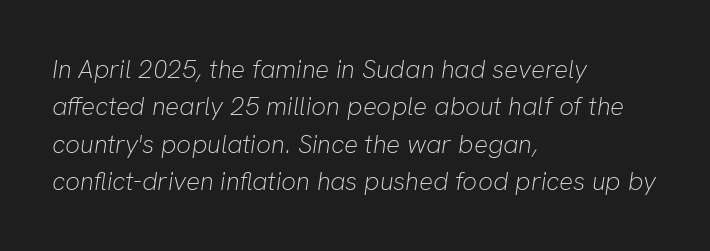
Leading matches the norm, producing a regular column. Every row of glyphs begins at an identical x-position on the left. If you drew a line through each stem, it would be angled. The font sits on the lighter half of the weight spectrum, regular included. A typesetter would call this zero additional tracking. Plain, unruled lines of type.
